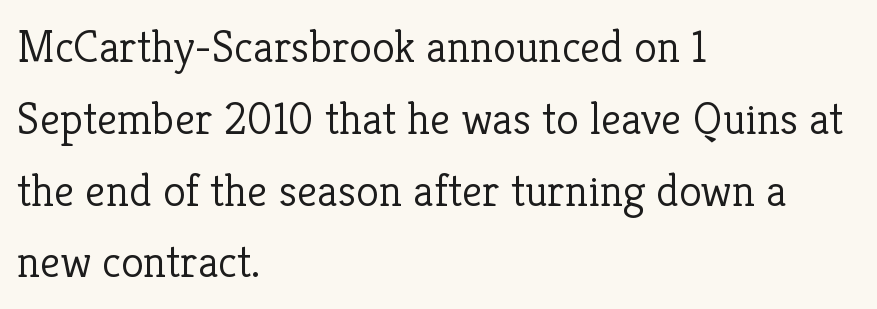
Q: Is the text bold? A: No.
Q: Is the text italic (slanted)? A: No, it is upright.
Q: Is the typeface a serif or a sans-serif typeface? A: Serif.
Q: Is the text underlined? A: No.
Q: How is the paragraph aligned? A: Left-aligned.
Q: Is the spacing between letters normal or unusually wide? A: Normal.
Q: Is the spacing between lines tight, normal or loose? A: Normal.
Q: Width (condensed, normal, or wide)? A: Normal.
Q: Stroke contrast? A: Low.
Q: x-height? A: Medium.
Q: Monospaced? A: No.
